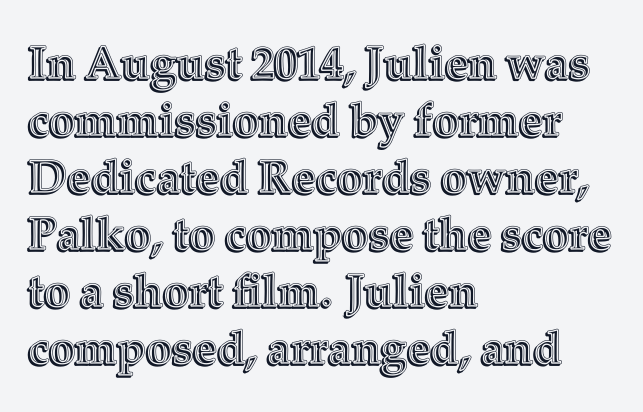
Q: Is the text italic (slanted)? A: No, it is upright.
Q: Is the text underlined? A: No.
Q: How is the paragraph aligned? A: Left-aligned.
Q: Is the spacing between letters normal or unusually wide? A: Normal.
Q: Width (condensed, normal, or wide)? A: Normal.
Q: x-height? A: Medium.
Q: Monospaced? A: No.
